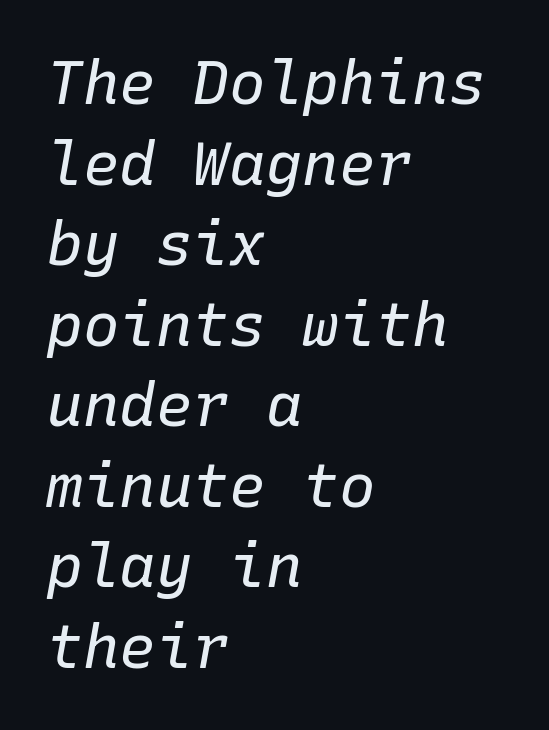
Q: Is the text bold? A: No.
Q: Is the text italic (slanted)? A: Yes, it leans right by about 10 degrees.
Q: Is the text underlined? A: No.
Q: How is the paragraph aligned? A: Left-aligned.
Q: Is the spacing between letters normal or unusually wide? A: Normal.
Q: Is the spacing between lines tight, normal or loose? A: Normal.
Q: Width (condensed, normal, or wide)? A: Normal.
Q: Stroke contrast? A: Low.
Q: x-height? A: Medium.
Q: Monospaced? A: Yes.
